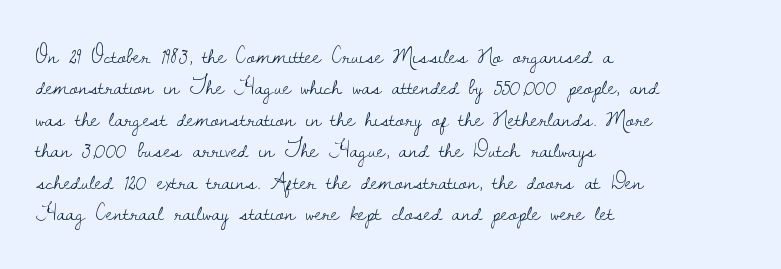
What stands out about the letter spacing? Nothing — it is the standard amount. Unmarked baselines from the first word to the last. The rendering anchors every line to the left-hand side. Regarding leading, the lines here are spaced in the standard way. Compared with a typical body face, this is equally light or lighter still.
